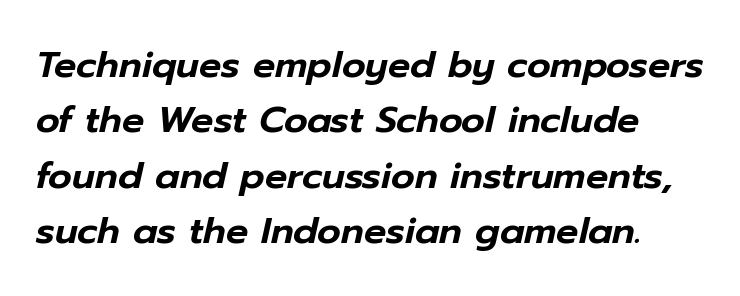
{"italic": "yes", "lean": "right", "slant_degrees": 12, "width": "normal", "stroke_contrast": "low", "x_height": "medium", "monospaced": "no", "underline": "no", "line_spacing": "normal", "line_spacing_ratio": 1.5, "letter_spacing": "normal", "letter_spacing_em": 0.0, "glyph_px": 37}
